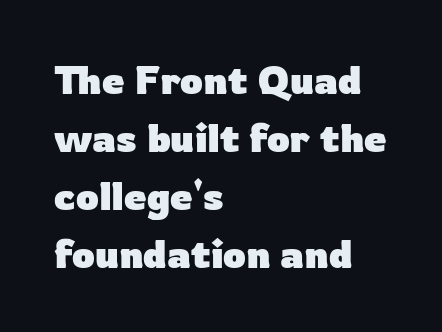
{"serif": "no", "italic": "no", "bold": "yes", "weight": "heavy", "width": "normal", "stroke_contrast": "low", "x_height": "medium", "monospaced": "no", "underline": "no", "align": "left", "line_spacing": "normal", "line_spacing_ratio": 1.45, "letter_spacing": "normal", "letter_spacing_em": 0.0, "glyph_px": 40}
